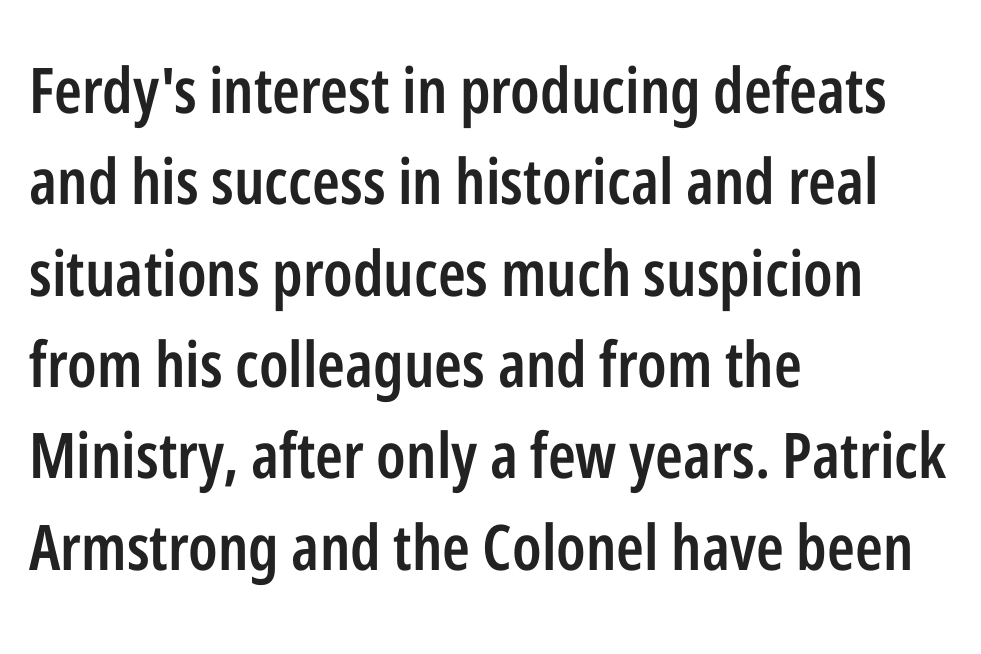
{"serif": "no", "italic": "no", "bold": "semi", "weight": "semibold", "width": "condensed", "stroke_contrast": "low", "x_height": "medium", "monospaced": "no", "underline": "no", "align": "left", "line_spacing": "normal", "line_spacing_ratio": 1.45, "letter_spacing": "normal", "letter_spacing_em": 0.0, "glyph_px": 63}
